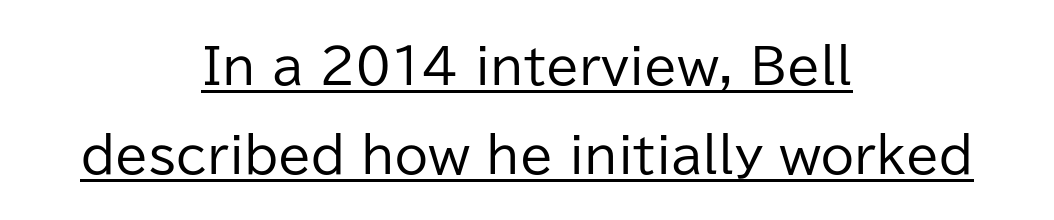
Tall strokes in this sample are plumb rather than angled. The text was rendered using a sans face with plain stroke endings. Every row of glyphs is offset so its center matches the block's center. Emphasis is given by a line drawn under the lettering. The rendering uses natural spacing where letterforms have individual widths.
